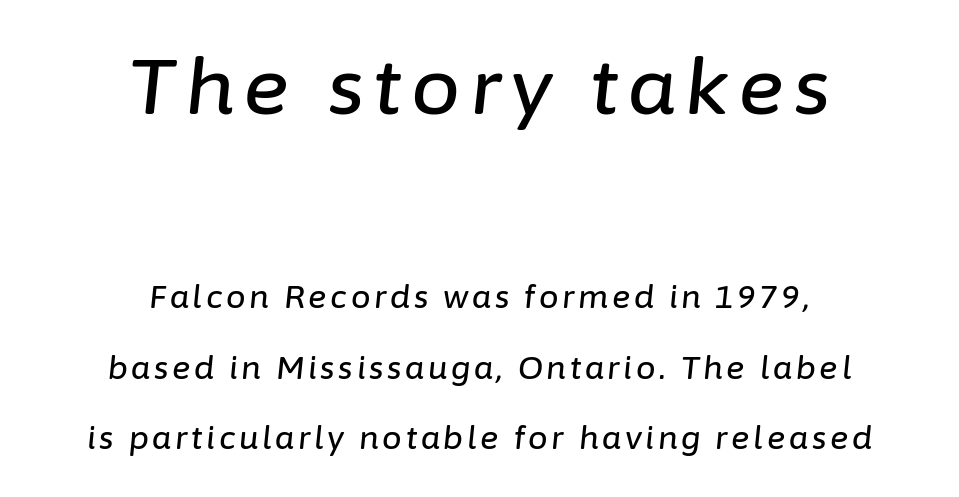
The image shows 78 px text type, italic (leaning right); set centered, loose line spacing (2.27x), not underlined; the first (top) block is 2.52x larger; low stroke contrast and a medium x-height.
